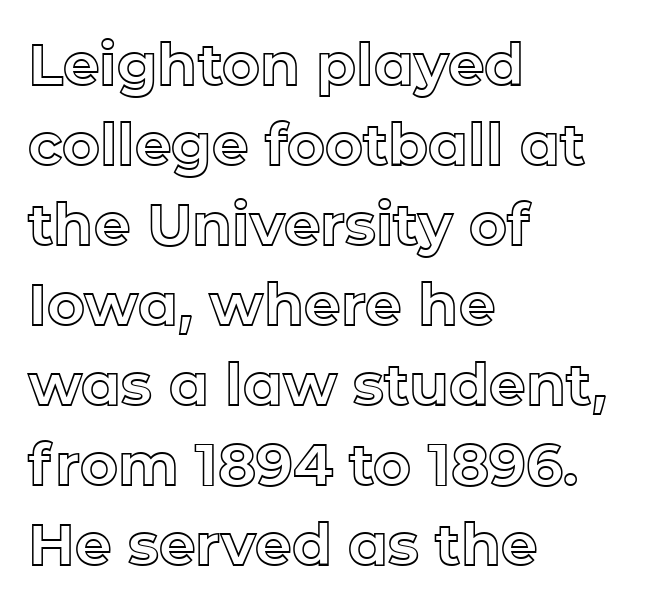
{"italic": "no", "width": "normal", "x_height": "medium", "monospaced": "no", "underline": "no", "align": "left", "line_spacing": "normal", "line_spacing_ratio": 1.38, "letter_spacing": "normal", "letter_spacing_em": 0.0, "glyph_px": 58}
